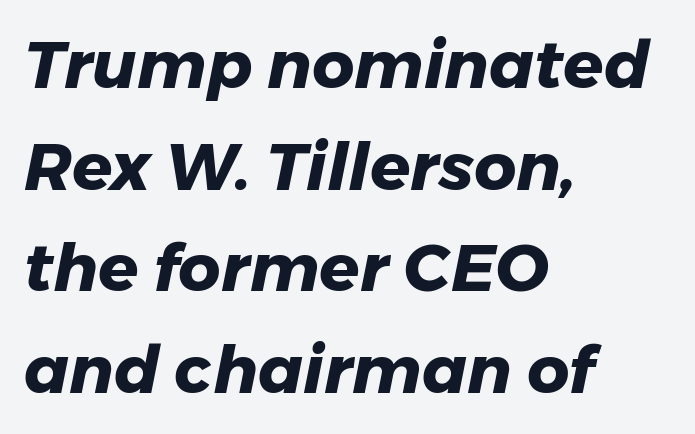
The image shows 66 px heavy type, italic (leaning right); set left-aligned, normal line spacing (1.54x), normal letter spacing, not underlined; low stroke contrast and a medium x-height.
